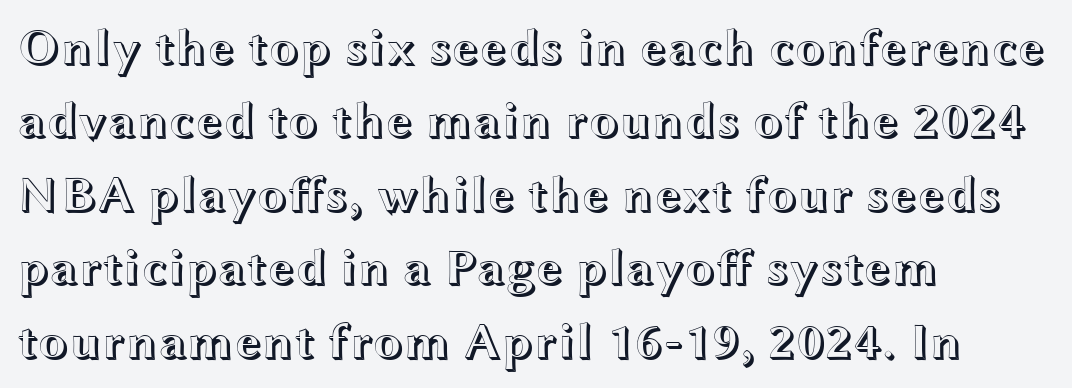
The image shows 50 px wide type, upright; set left-aligned, normal line spacing (1.47x), normal letter spacing, not underlined; a medium x-height.
